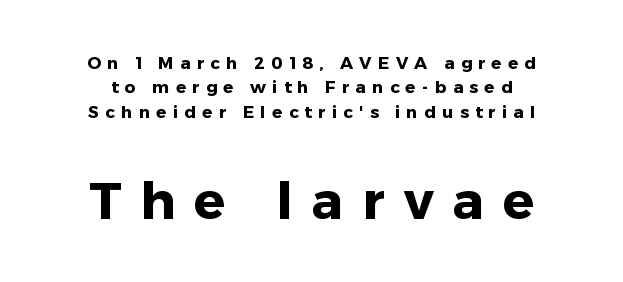
Q: Is the text bold? A: Yes.
Q: Is the text italic (slanted)? A: No, it is upright.
Q: Is the typeface a serif or a sans-serif typeface? A: Sans-serif.
Q: Is the text underlined? A: No.
Q: Is the spacing between letters normal or unusually wide? A: Unusually wide.
Q: Is the spacing between lines tight, normal or loose? A: Normal.
Q: Which block of text is set in a larger size, the first (top) or the second (bottom)? A: The second (bottom) one.
Q: Width (condensed, normal, or wide)? A: Normal.
Q: Stroke contrast? A: Low.
Q: x-height? A: Medium.
Q: Monospaced? A: No.
